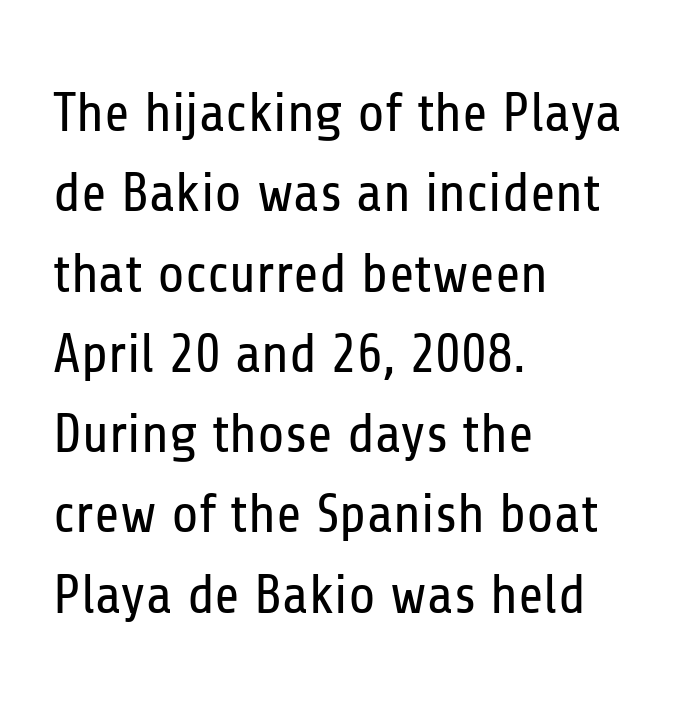
The image shows 55 px regular-weight, condensed sans-serif type, upright; set left-aligned, normal line spacing (1.46x), normal letter spacing, not underlined; low stroke contrast and a medium x-height.
